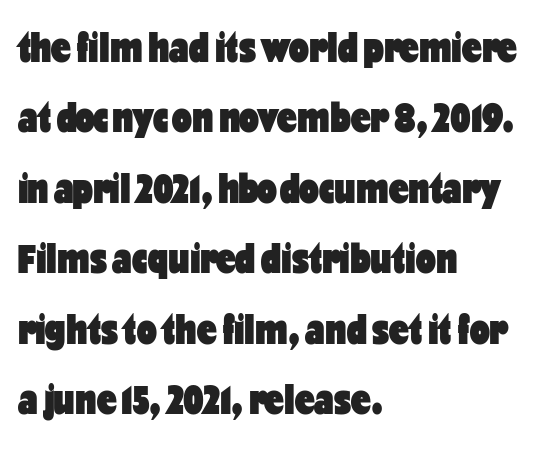
Just letters on the line, the space beneath them empty. I'd describe the lettering as bold — thick and assertive. The rendering uses a moderate line-height, typical for paragraphs. Line starts are locked; line ends wander. Here the designer chose a conventional face with non-uniform glyph widths. The type is set solid horizontally, with unmodified tracking.
